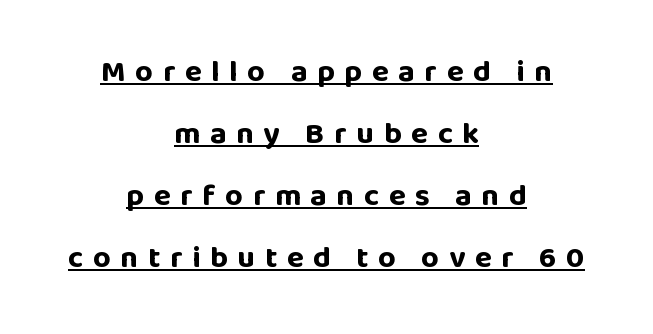
{"serif": "no", "italic": "no", "bold": "yes", "weight": "bold", "width": "normal", "stroke_contrast": "low", "x_height": "large", "monospaced": "no", "underline": "yes", "align": "center", "line_spacing": "loose", "line_spacing_ratio": 2.0, "letter_spacing": "wide", "letter_spacing_em": 0.31, "glyph_px": 31}
